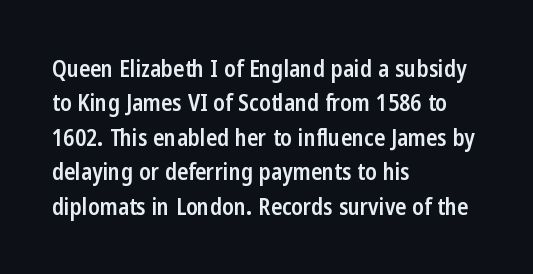
The sample has been set in demibold, a notch under bold. Students, observe: this is what conventionally led text looks like. All the whitespace from short lines collects on the right. Descenders are the only things crossing below the line.
